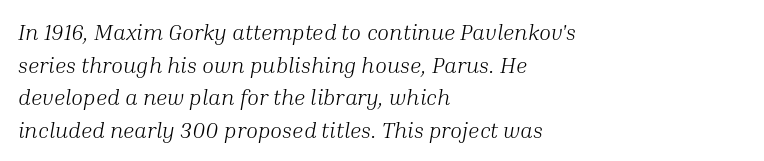
Q: Is the text bold? A: No.
Q: Is the text italic (slanted)? A: Yes, it leans right by about 10 degrees.
Q: Is the text underlined? A: No.
Q: How is the paragraph aligned? A: Left-aligned.
Q: Is the spacing between letters normal or unusually wide? A: Normal.
Q: Is the spacing between lines tight, normal or loose? A: Normal.
